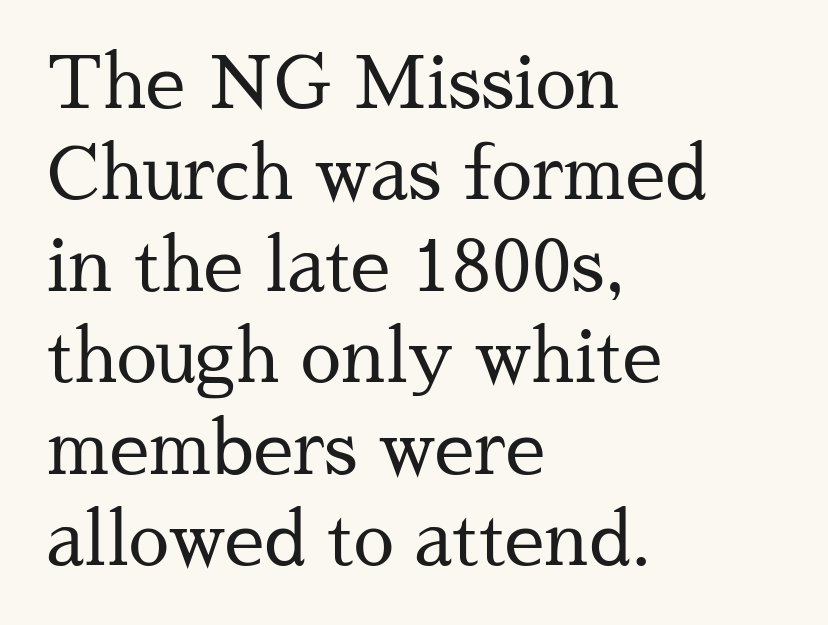
The image shows 72 px regular-weight serif type, upright; set left-aligned, normal line spacing (1.27x), normal letter spacing, not underlined; medium stroke contrast and a medium x-height.
